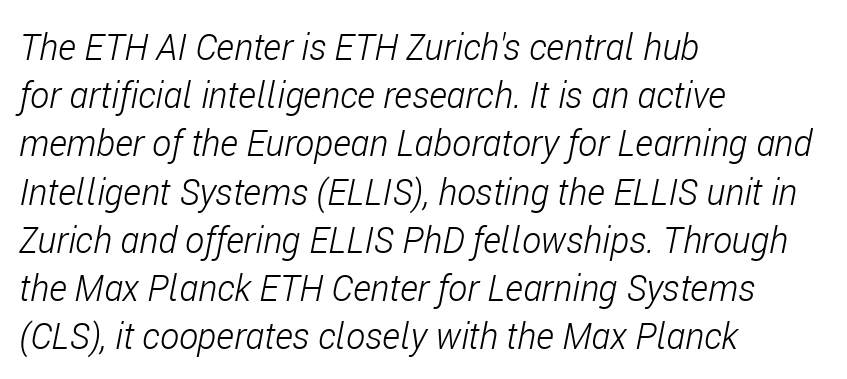
The image shows 36 px light, condensed type, italic (leaning right); set left-aligned, normal line spacing (1.34x), normal letter spacing, not underlined; low stroke contrast and a medium x-height.
